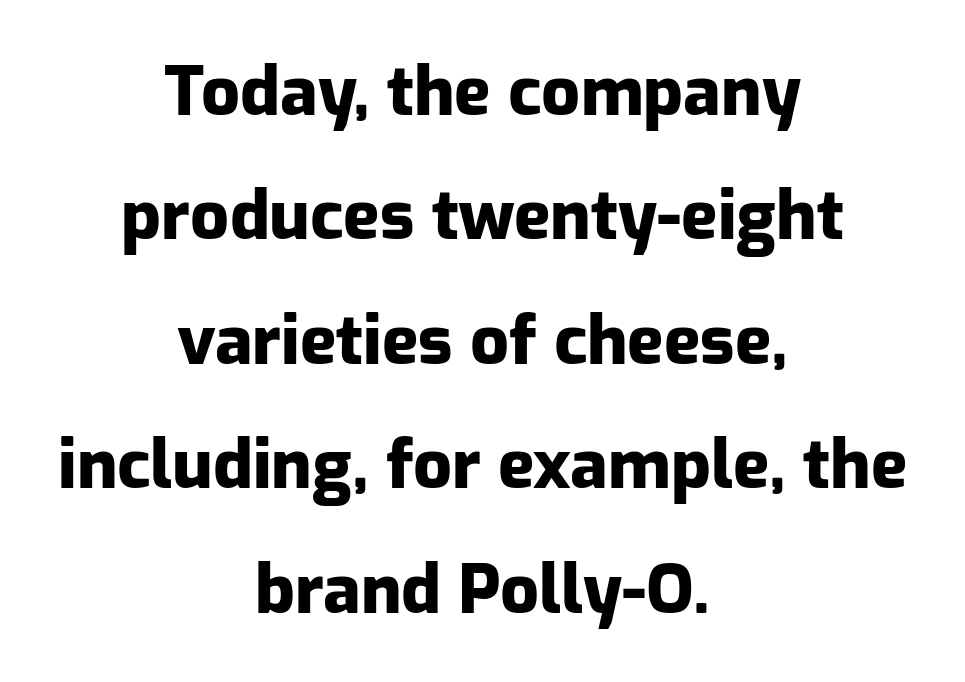
{"serif": "no", "italic": "no", "bold": "yes", "weight": "heavy", "width": "normal", "stroke_contrast": "low", "x_height": "medium", "monospaced": "no", "underline": "no", "align": "center", "line_spacing_ratio": 1.83, "letter_spacing": "normal", "letter_spacing_em": 0.0, "glyph_px": 68}
